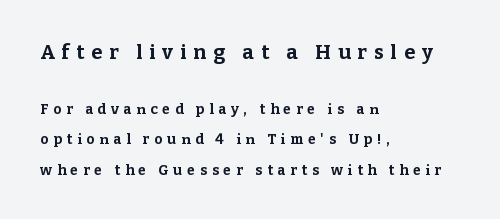
{"italic": "no", "bold": "yes", "underline": "no", "align": "left", "line_spacing": "loose", "line_spacing_ratio": 2.18, "letter_spacing": "wide", "letter_spacing_em": 0.35, "larger_block": "first", "size_ratio": 1.43, "glyph_px": 20}
